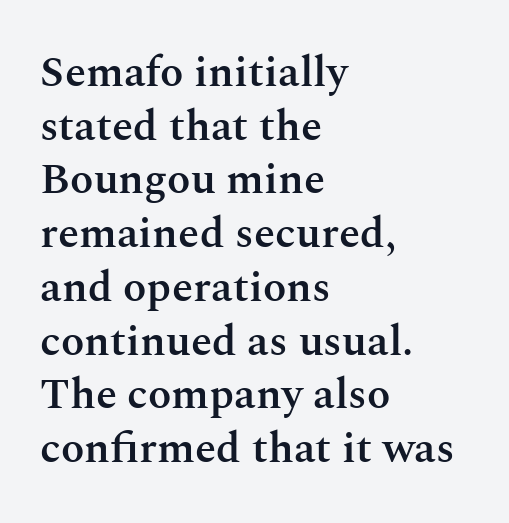
The image shows 43 px semibold serif type, upright; set left-aligned, normal line spacing (1.25x), normal letter spacing, not underlined; medium stroke contrast and a medium x-height.
